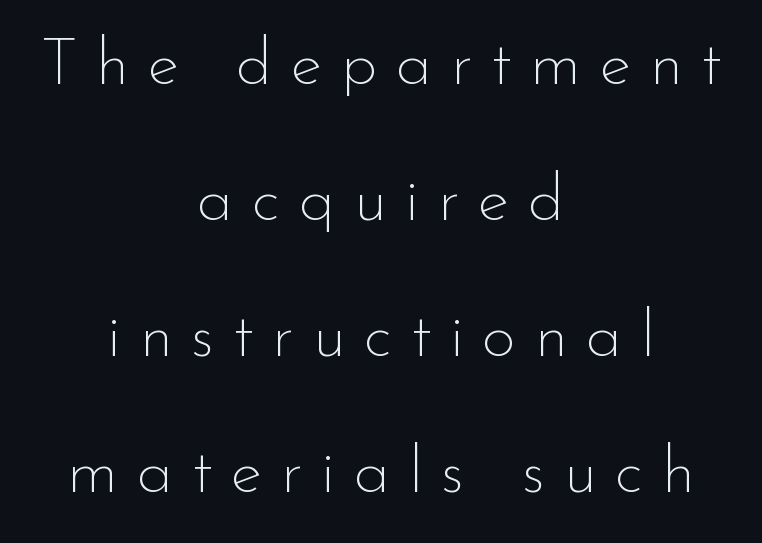
The image shows 66 px thin sans-serif type, upright; set centered, loose line spacing (2.06x), unusually wide letter spacing (+0.28 em), not underlined; low stroke contrast and a small x-height.
